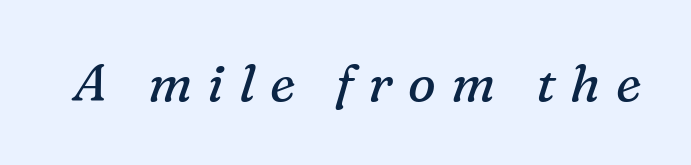
{"serif": "yes", "italic": "yes", "lean": "right", "slant_degrees": 16, "bold": "no", "weight": "regular", "width": "normal", "stroke_contrast": "medium", "x_height": "medium", "monospaced": "no", "underline": "no", "letter_spacing": "wide", "letter_spacing_em": 0.29, "glyph_px": 52}
